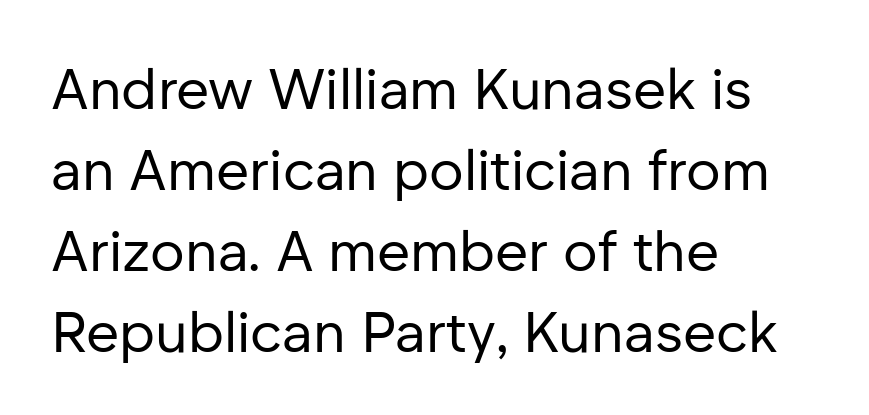
Look at the tracking — it's just the regular setting, nothing added. Rule under the text: the space is simply empty. Weight: regular or lighter. The designer went with a sans here, leaving each stem footless. These lines are set flush left with a ragged right edge.
